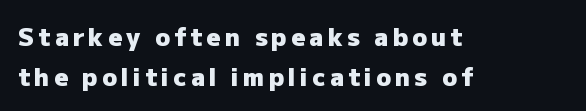
Is there any slant? The stems are plumb. The string is rendered with underlining switched off. Strong, thick strokes mark this as bold type. Normally led — the rows are evenly, conventionally spaced.
